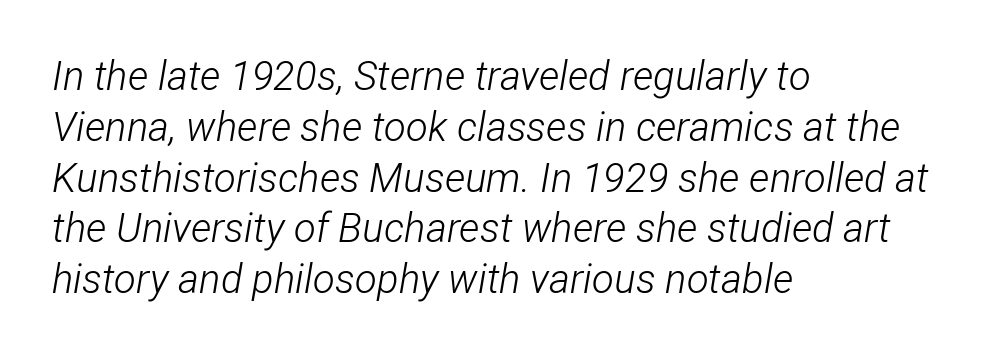
{"italic": "yes", "lean": "right", "slant_degrees": 12, "bold": "no", "weight": "light", "width": "condensed", "stroke_contrast": "low", "x_height": "medium", "monospaced": "no", "underline": "no", "align": "left", "line_spacing": "normal", "line_spacing_ratio": 1.27, "letter_spacing": "normal", "letter_spacing_em": 0.0, "glyph_px": 40}
